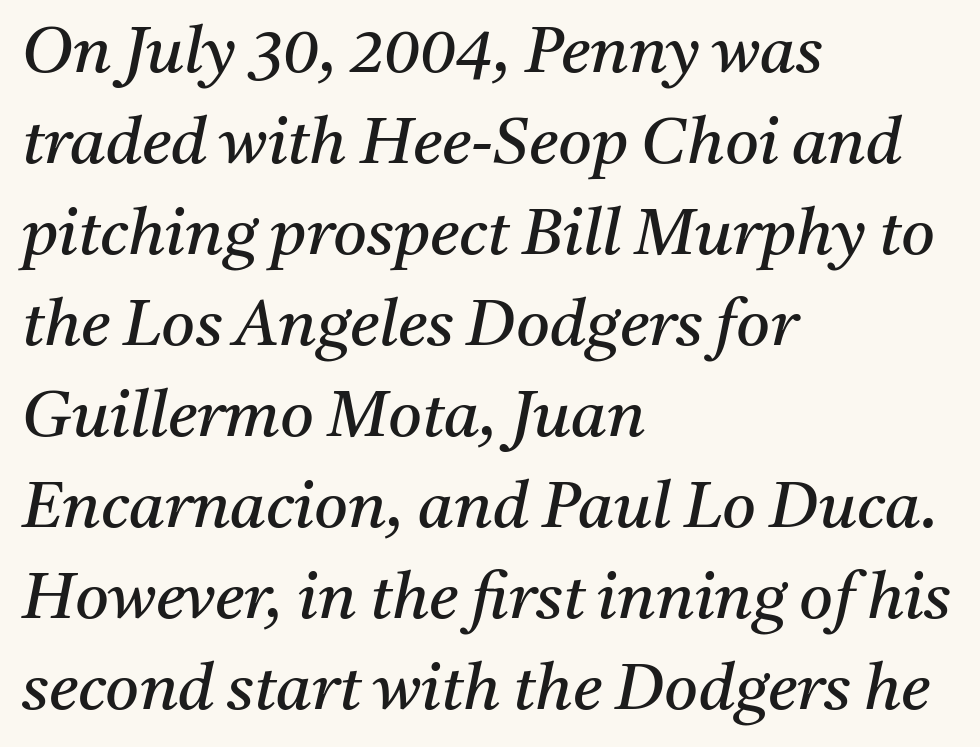
The image shows 65 px regular-weight serif type, italic (leaning right); set left-aligned, normal line spacing (1.4x), normal letter spacing, not underlined; medium stroke contrast and a medium x-height.
